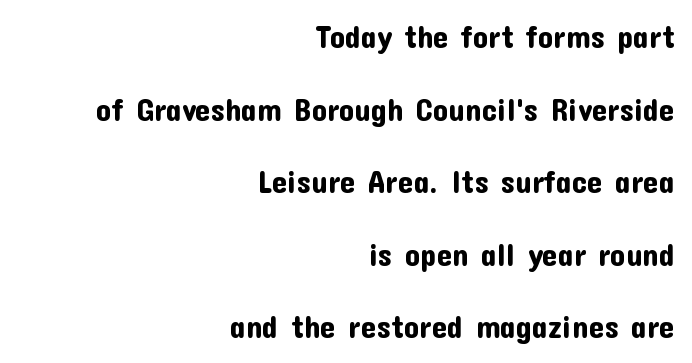
The specimen reads as upright at a glance. The letters carry no serifs — their stems end cleanly without finishing strokes. Lines of text with bare space underneath. Proportional: the letters do not fall into vertical columns.
